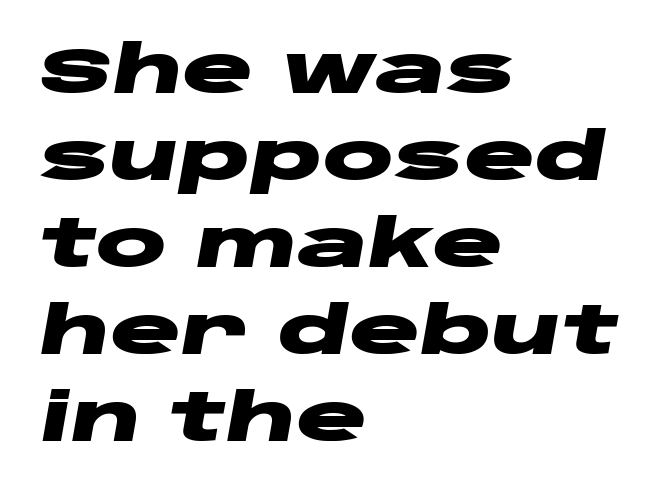
The image shows 66 px heavy, wide type, italic (leaning right); set left-aligned, normal line spacing (1.32x), normal letter spacing, not underlined; low stroke contrast and a large x-height.
